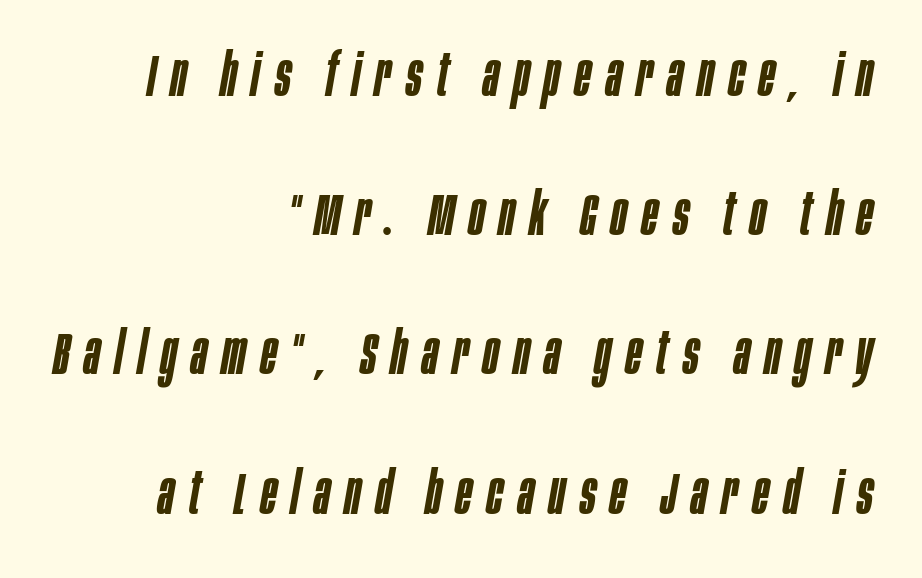
A typesetter would call this heavily tracked-out type. Spacing verdict: proportional, widths tailored to each character. Layout note: lines flush right. Underline: absent.
